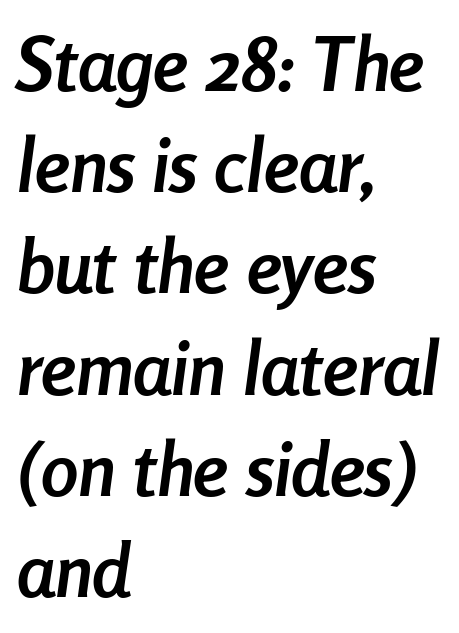
{"italic": "yes", "lean": "right", "slant_degrees": 8, "bold": "yes", "weight": "semibold", "width": "condensed", "stroke_contrast": "low", "x_height": "medium", "monospaced": "no", "underline": "no", "align": "left", "line_spacing": "normal", "line_spacing_ratio": 1.35, "letter_spacing": "normal", "letter_spacing_em": 0.0, "glyph_px": 75}
